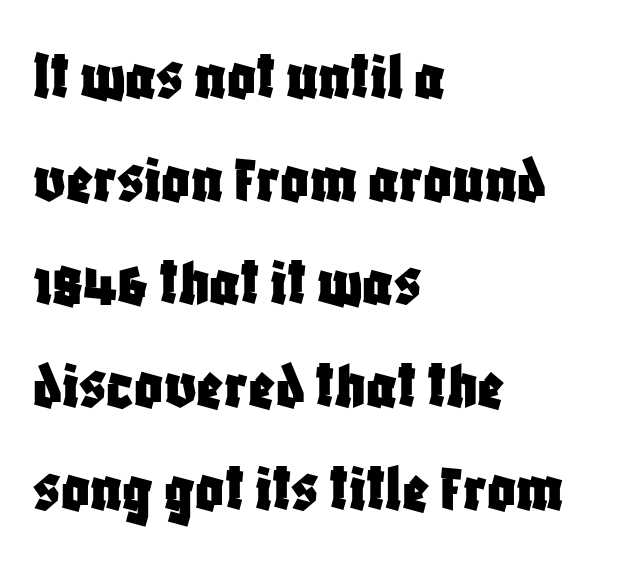
{"serif": "no", "italic": "no", "width": "condensed", "stroke_contrast": "low", "x_height": "large", "monospaced": "no", "underline": "no", "align": "left", "line_spacing": "normal", "line_spacing_ratio": 1.47, "letter_spacing": "normal", "letter_spacing_em": 0.0, "glyph_px": 70}
